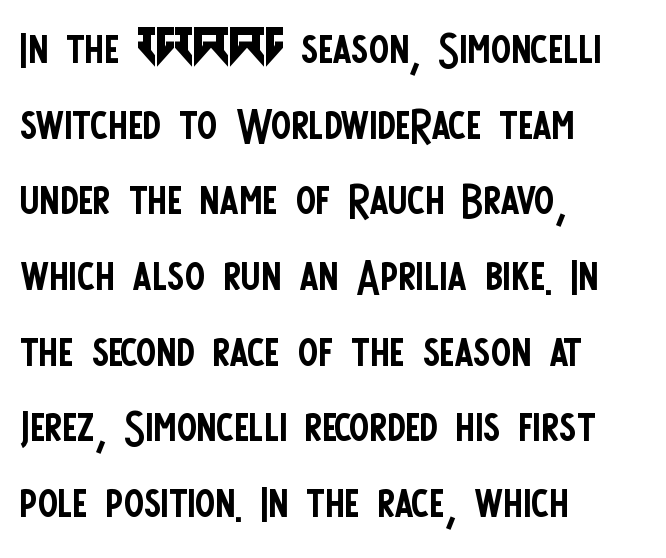
{"serif": "no", "italic": "no", "bold": "no", "weight": "regular", "width": "condensed", "stroke_contrast": "low", "x_height": "large", "monospaced": "no", "underline": "no", "align": "left", "line_spacing_ratio": 1.24, "letter_spacing": "normal", "letter_spacing_em": 0.0, "glyph_px": 61}
